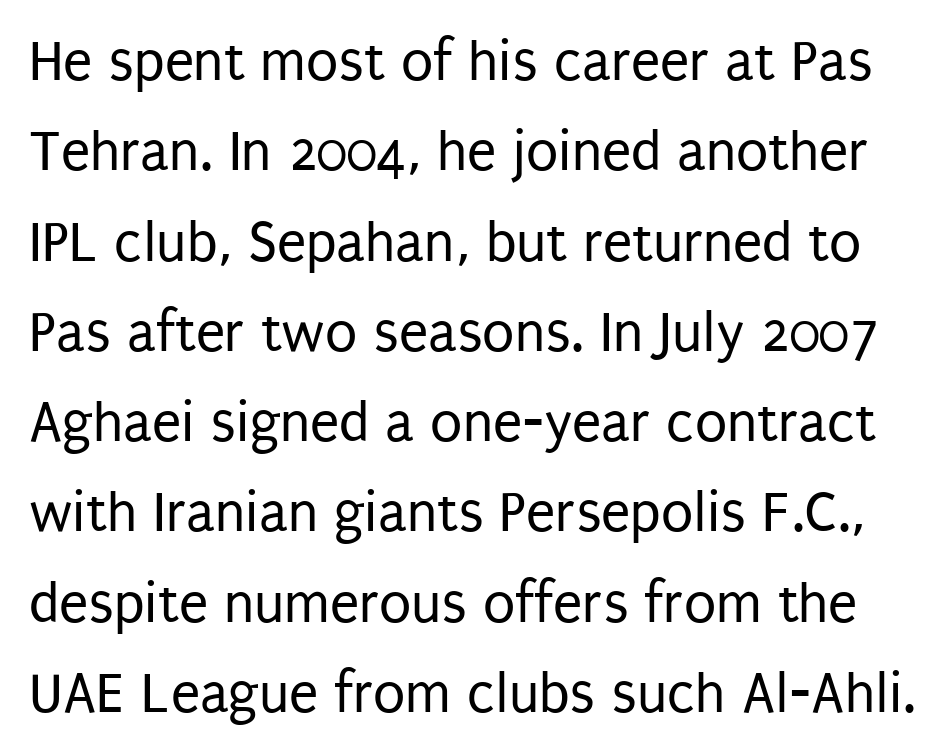
Think standard paragraph weight, or any step lighter than that. Letterform terminals end flat and unadorned throughout the passage. Nope, not italic — everything's standing straight. Descender tails drop into unmarked territory. Notice how descenders clear the ascenders below comfortably — that's standard leading.
